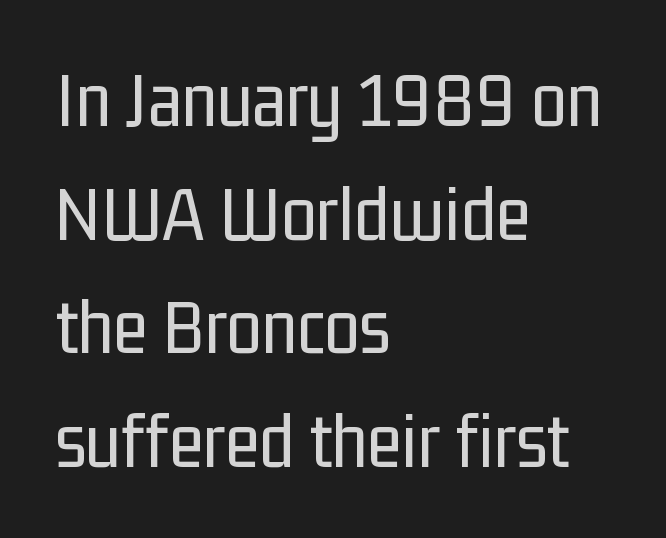
{"serif": "no", "italic": "no", "bold": "no", "weight": "regular", "width": "condensed", "stroke_contrast": "low", "x_height": "medium", "monospaced": "no", "underline": "no", "align": "left", "line_spacing": "normal", "line_spacing_ratio": 1.42, "letter_spacing": "normal", "letter_spacing_em": 0.0, "glyph_px": 80}
